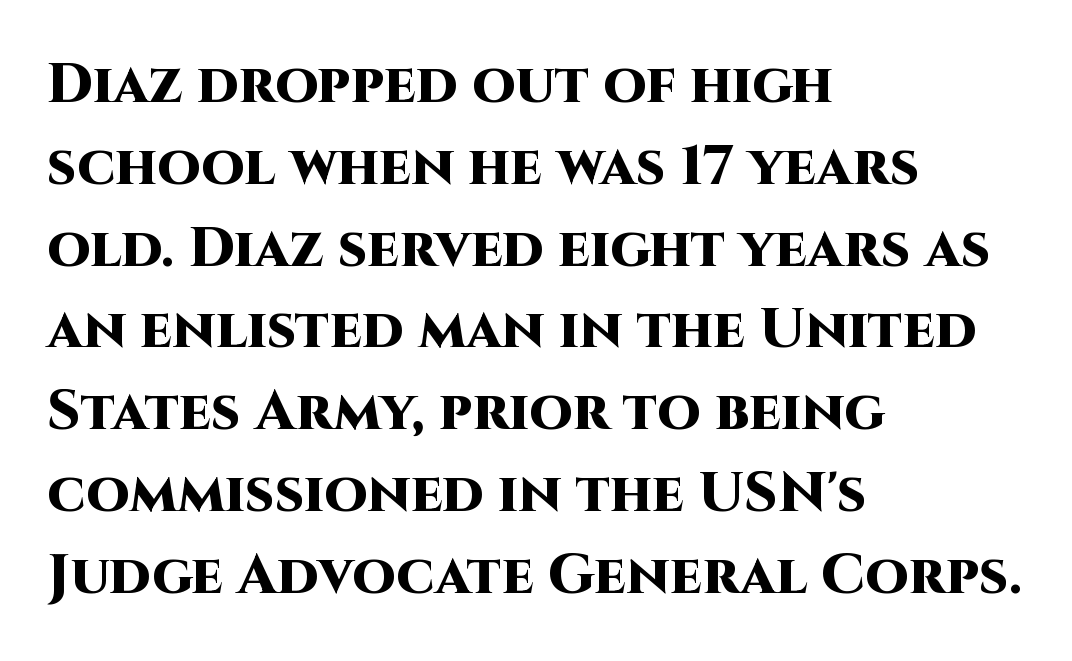
{"serif": "no", "italic": "no", "bold": "yes", "weight": "heavy", "width": "normal", "stroke_contrast": "high", "x_height": "large", "monospaced": "no", "underline": "no", "align": "left", "line_spacing": "normal", "line_spacing_ratio": 1.46, "letter_spacing": "normal", "letter_spacing_em": 0.0, "glyph_px": 56}
